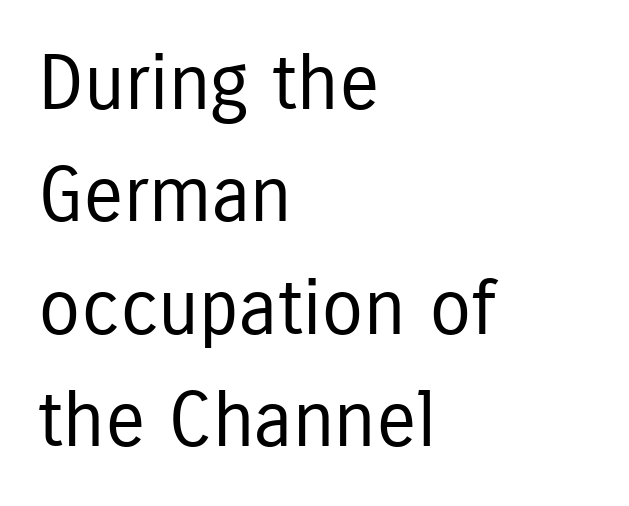
Honestly, the letter spacing is just normal — you wouldn't notice it. These lines sit exactly where default settings would place them. Is this a sans? Yes — the strokes have no serifs. Nope, not italic — everything's standing straight. The rag falls on the right side of this text block. The letters advance in unequal steps, a hallmark of proportional type.
